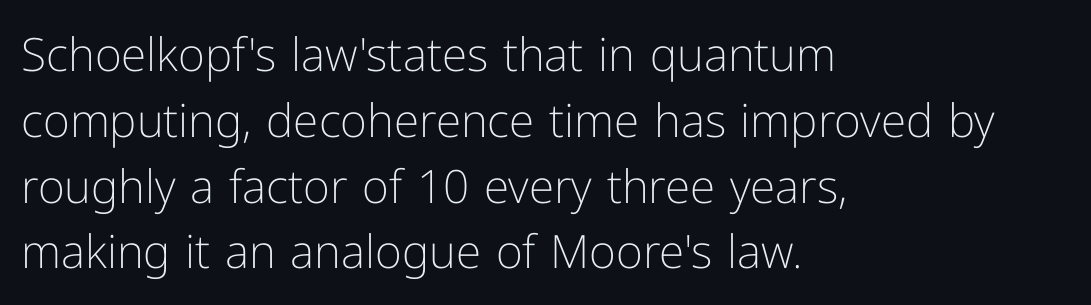
There is no visible air inserted between adjacent glyphs. Ink coverage per letter is moderate at most. If you drew a ruler down the left edge, every line would touch it. Check where the strokes stop: nothing finishes them off — pure sans. The strip under each line holds only bare page.
